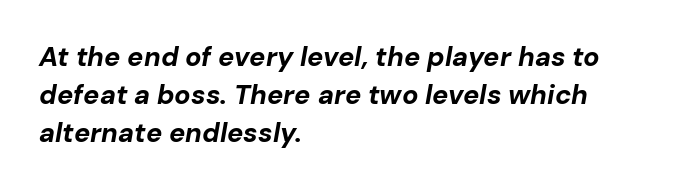
The image shows 27 px bold type, italic (leaning right); set left-aligned, normal line spacing (1.41x), normal letter spacing, not underlined.
